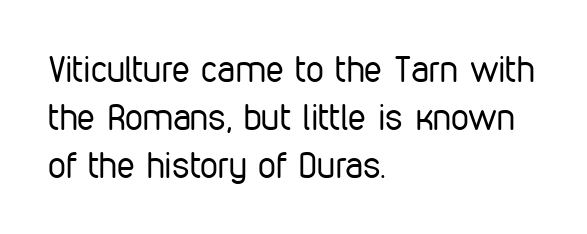
Q: Is the text bold? A: No.
Q: Is the text italic (slanted)? A: No, it is upright.
Q: Is the typeface a serif or a sans-serif typeface? A: Sans-serif.
Q: Is the text underlined? A: No.
Q: How is the paragraph aligned? A: Left-aligned.
Q: Is the spacing between letters normal or unusually wide? A: Normal.
Q: Is the spacing between lines tight, normal or loose? A: Normal.
Q: Width (condensed, normal, or wide)? A: Condensed.
Q: Stroke contrast? A: Low.
Q: x-height? A: Medium.
Q: Monospaced? A: No.
